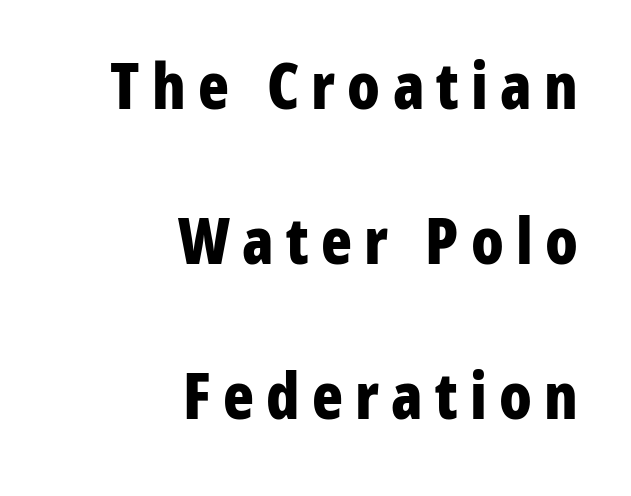
Q: Is the text bold? A: Yes.
Q: Is the text italic (slanted)? A: No, it is upright.
Q: Is the typeface a serif or a sans-serif typeface? A: Sans-serif.
Q: Is the text underlined? A: No.
Q: How is the paragraph aligned? A: Right-aligned.
Q: Is the spacing between lines tight, normal or loose? A: Loose.
Q: Width (condensed, normal, or wide)? A: Condensed.
Q: Stroke contrast? A: Low.
Q: x-height? A: Medium.
Q: Monospaced? A: No.
